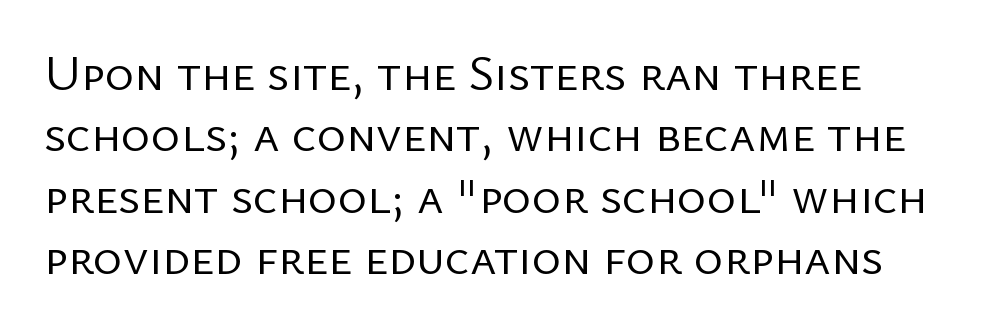
Horizontally, the lines are justified to the leading edge only. Caption: face not bold, strokes unweighted. The letterforms sit shoulder to shoulder at normal distance. Here the designer chose a conventional face with non-uniform glyph widths. Posture: straight, roman, zero tilt. Each row of text sits above clean, open space.
